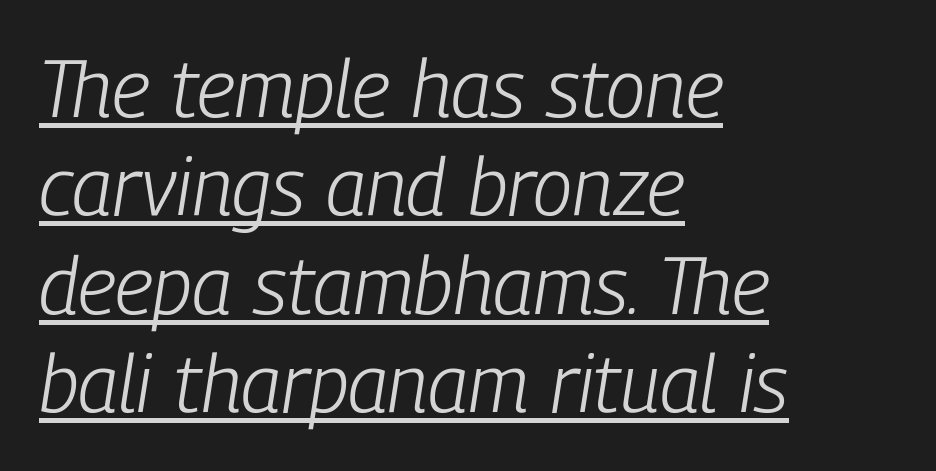
The image shows 80 px light, condensed type, italic (leaning right); set left-aligned, line spacing 1.23x, normal letter spacing, underlined; low stroke contrast and a medium x-height.
